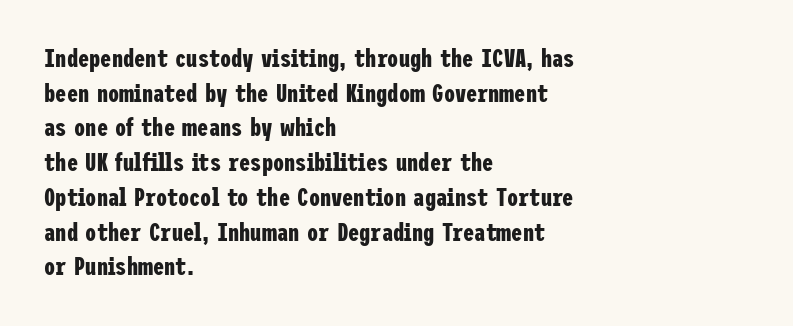
The image shows 25 px bold type, upright; set left-aligned, normal line spacing (1.39x), normal letter spacing, not underlined.
